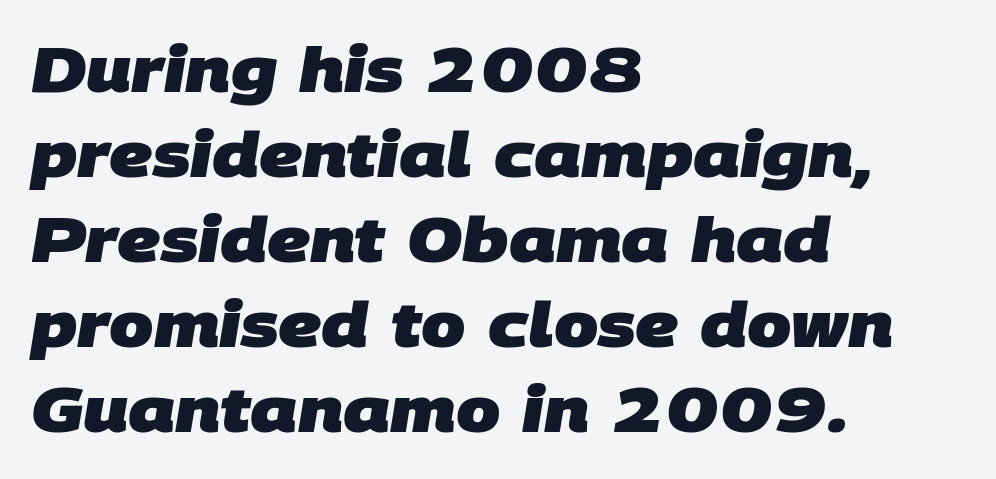
One glance says typical: line gaps are just what's usual. Weight check: bold — yes, fully. The glyphs are unaccompanied by any horizontal stroke below them. The rendering shows plain stroke endings on the letterforms — a sans-serif design. Think of a printed novel: that variable character pitch is what you see here.
